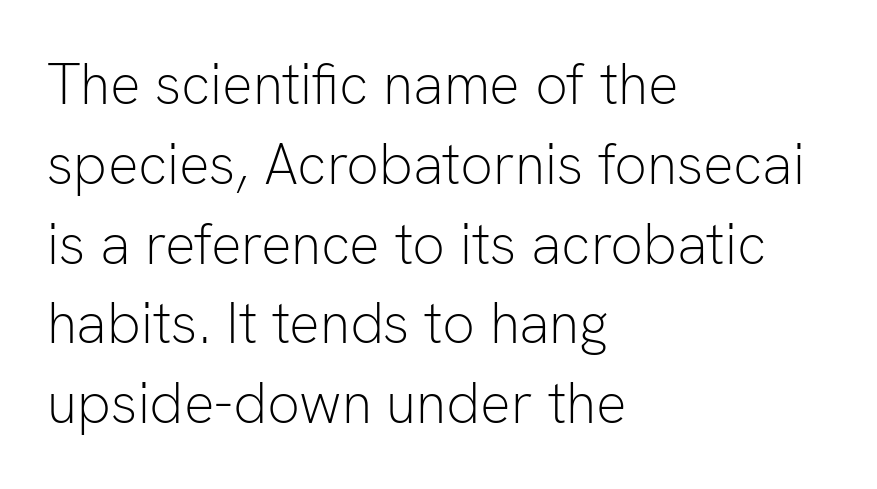
The image shows 57 px light sans-serif type, upright; set left-aligned, normal line spacing (1.4x), normal letter spacing, not underlined; low stroke contrast and a medium x-height.
